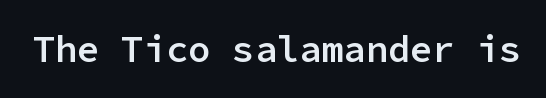
{"serif": "no", "italic": "no", "bold": "semi", "weight": "semibold", "width": "normal", "stroke_contrast": "low", "x_height": "medium", "monospaced": "yes", "underline": "no", "letter_spacing": "normal", "letter_spacing_em": 0.0, "glyph_px": 37}
